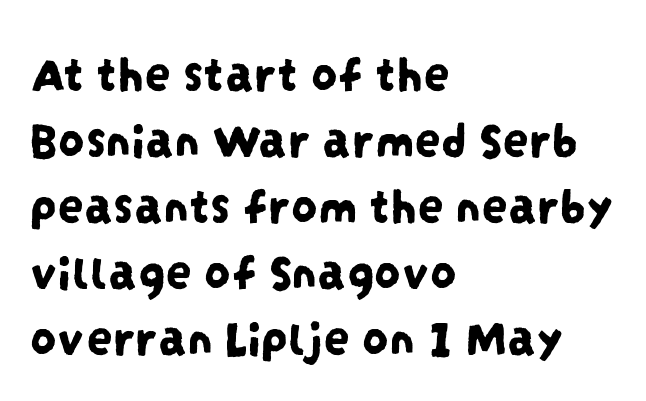
The line-height multiplier appears to be the usual default. Look at the bottom of the vertical strokes: they stop flat, with no serifs. Proportional: the letters do not fall into vertical columns. Descenders are the only things crossing below the line. Left-aligned paragraph, ragged on the right. Observe the ordinary spacing: letters are neighbours, not strangers.
